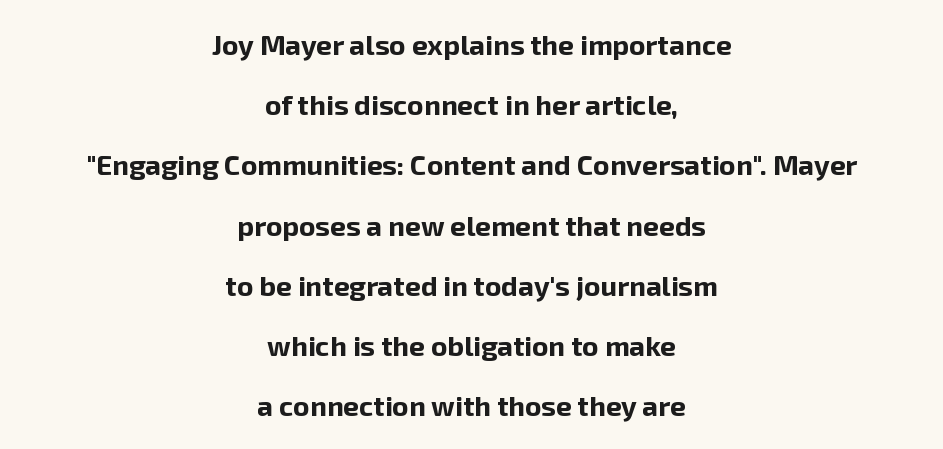
Q: Is the text bold? A: Yes.
Q: Is the text italic (slanted)? A: No, it is upright.
Q: Is the typeface a serif or a sans-serif typeface? A: Sans-serif.
Q: Is the text underlined? A: No.
Q: How is the paragraph aligned? A: Centered.
Q: Is the spacing between letters normal or unusually wide? A: Normal.
Q: Is the spacing between lines tight, normal or loose? A: Loose.
Q: Width (condensed, normal, or wide)? A: Normal.
Q: Stroke contrast? A: Low.
Q: x-height? A: Medium.
Q: Monospaced? A: No.
